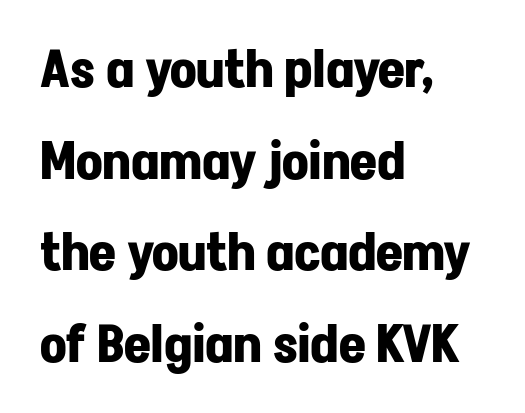
Q: Is the text bold? A: Yes.
Q: Is the text italic (slanted)? A: No, it is upright.
Q: Is the typeface a serif or a sans-serif typeface? A: Sans-serif.
Q: Is the text underlined? A: No.
Q: How is the paragraph aligned? A: Left-aligned.
Q: Is the spacing between letters normal or unusually wide? A: Normal.
Q: Width (condensed, normal, or wide)? A: Normal.
Q: Stroke contrast? A: Low.
Q: x-height? A: Medium.
Q: Monospaced? A: No.
